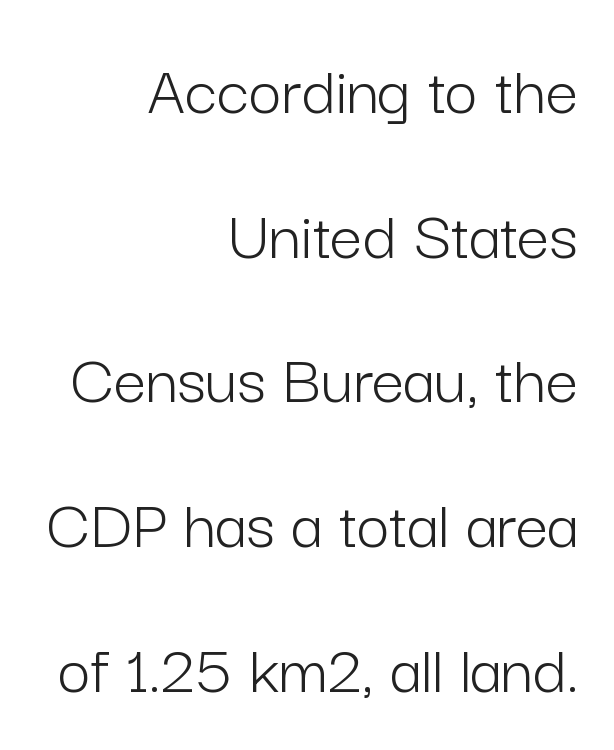
Q: Is the text bold? A: No.
Q: Is the text italic (slanted)? A: No, it is upright.
Q: Is the typeface a serif or a sans-serif typeface? A: Sans-serif.
Q: Is the text underlined? A: No.
Q: How is the paragraph aligned? A: Right-aligned.
Q: Is the spacing between letters normal or unusually wide? A: Normal.
Q: Is the spacing between lines tight, normal or loose? A: Loose.
Q: Width (condensed, normal, or wide)? A: Normal.
Q: Stroke contrast? A: Low.
Q: x-height? A: Medium.
Q: Monospaced? A: No.
